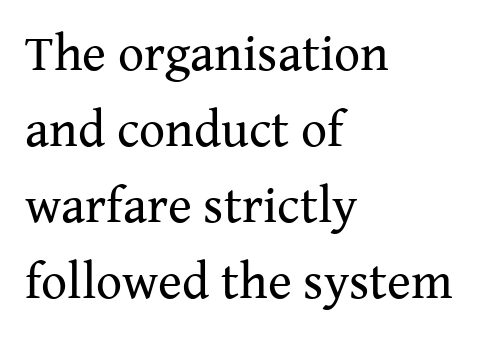
The image shows 51 px regular-weight serif type, upright; set left-aligned, normal line spacing (1.49x), normal letter spacing, not underlined; medium stroke contrast and a medium x-height.
